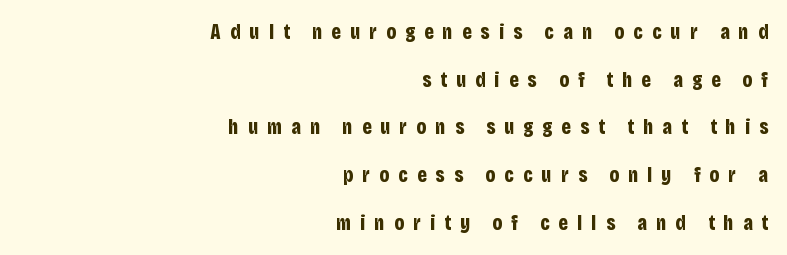
{"italic": "no", "bold": "yes", "underline": "no", "align": "right", "line_spacing": "loose", "line_spacing_ratio": 2.27, "letter_spacing": "wide", "letter_spacing_em": 0.44, "glyph_px": 21}
